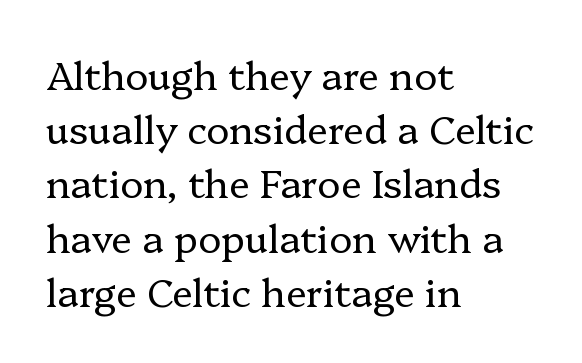
The string is rendered with underlining switched off. The horizontal fit of the characters is conventional and even. Compared with typical paragraphs, the rows here are spaced about the same. A serif font was chosen for this passage. The letters stand upright; this is a roman face. A typesetter would call this proportional, since set widths differ per character.
